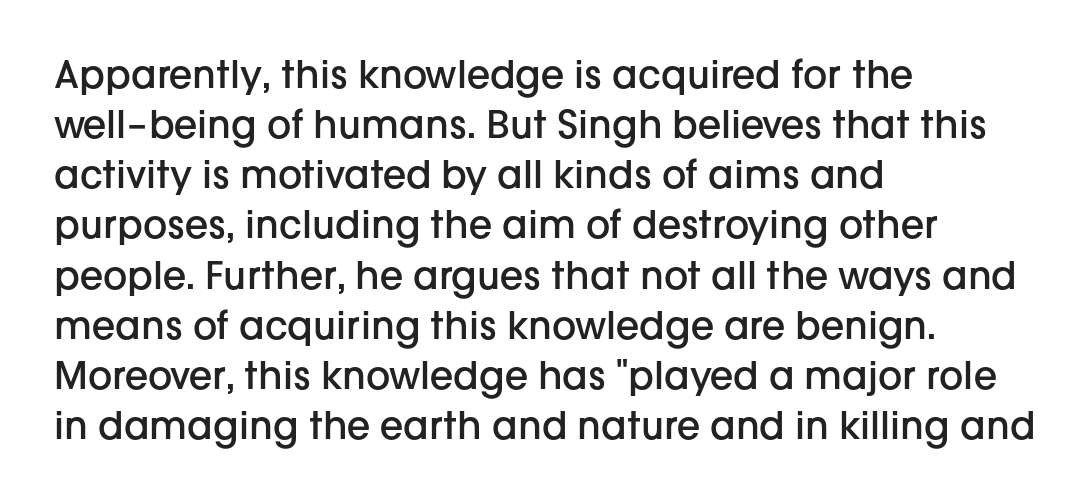
{"serif": "no", "italic": "no", "bold": "semi", "weight": "semibold", "width": "normal", "stroke_contrast": "low", "x_height": "medium", "monospaced": "no", "underline": "no", "align": "left", "line_spacing": "normal", "line_spacing_ratio": 1.32, "letter_spacing": "normal", "letter_spacing_em": 0.0, "glyph_px": 38}
